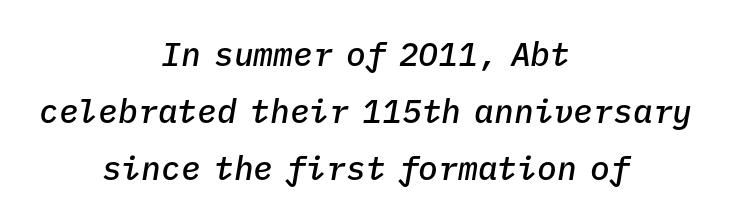
A bit beefed up — I'd call it semibold rather than bold. Spacing between characters is what you'd get straight out of the box. The typography opts for an oblique posture over an upright one. The letters march in equal steps, a hallmark of fixed-pitch type.
